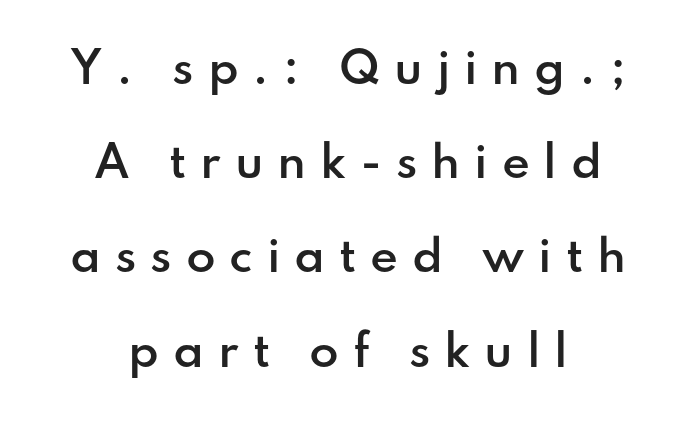
The image shows 43 px semibold sans-serif type, upright; set centered, loose line spacing (2.19x), unusually wide letter spacing (+0.32 em), not underlined; low stroke contrast and a small x-height.
